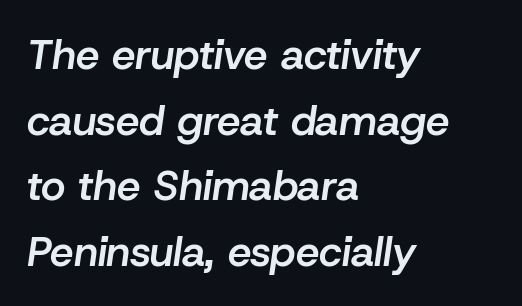
The image shows 42 px semibold type, italic (leaning right); set left-aligned, normal line spacing (1.56x), normal letter spacing, not underlined; low stroke contrast and a medium x-height.
